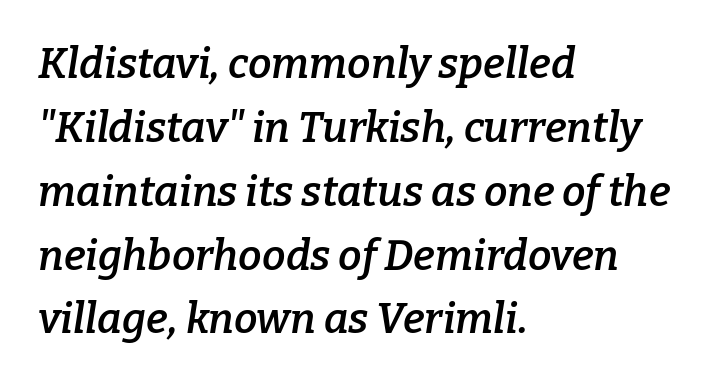
{"serif": "yes", "italic": "yes", "lean": "right", "slant_degrees": 9, "bold": "semi", "weight": "semibold", "width": "normal", "stroke_contrast": "low", "x_height": "medium", "monospaced": "no", "underline": "no", "align": "left", "line_spacing": "normal", "line_spacing_ratio": 1.52, "letter_spacing": "normal", "letter_spacing_em": 0.0, "glyph_px": 42}
